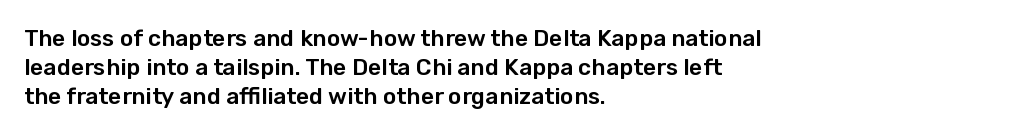
{"italic": "no", "underline": "no", "align": "left", "line_spacing": "normal", "line_spacing_ratio": 1.27, "letter_spacing": "normal", "letter_spacing_em": 0.0, "glyph_px": 23}
